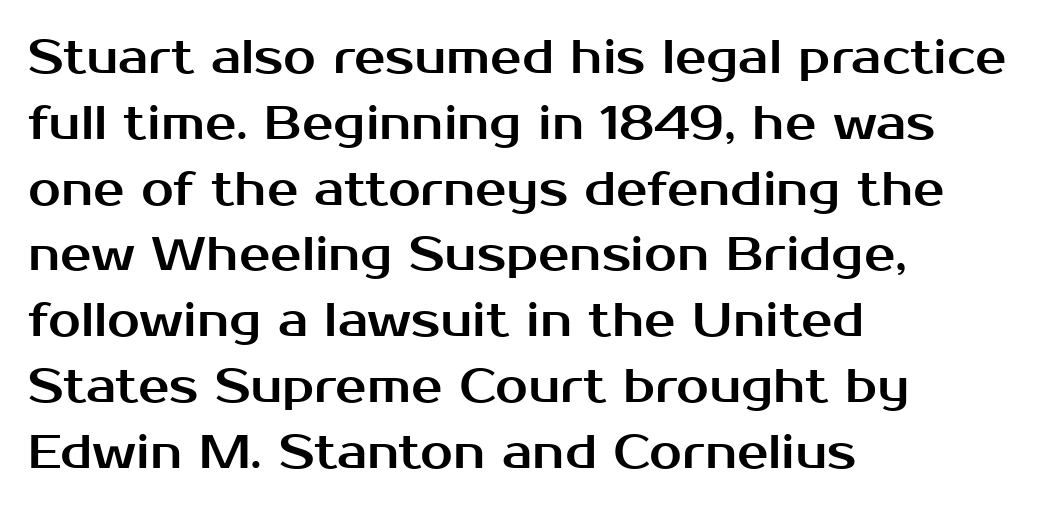
The image shows 47 px sans-serif type, upright; set left-aligned, normal line spacing (1.4x), normal letter spacing, not underlined; medium stroke contrast and a medium x-height.
